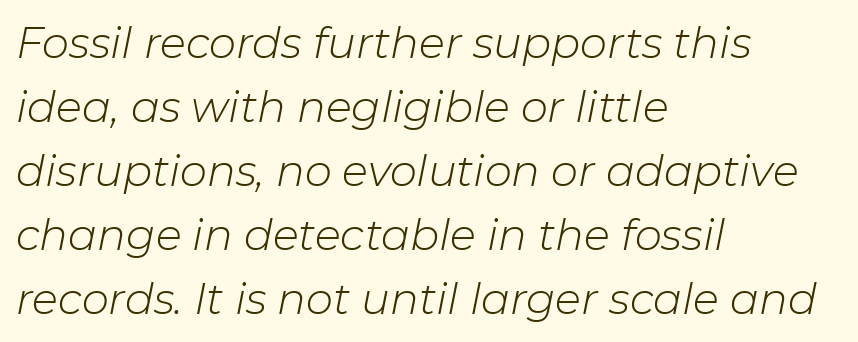
{"italic": "yes", "lean": "right", "slant_degrees": 11, "bold": "no", "weight": "light", "width": "normal", "stroke_contrast": "low", "x_height": "medium", "monospaced": "no", "underline": "no", "align": "left", "line_spacing": "normal", "line_spacing_ratio": 1.49, "letter_spacing": "normal", "letter_spacing_em": 0.0, "glyph_px": 43}
